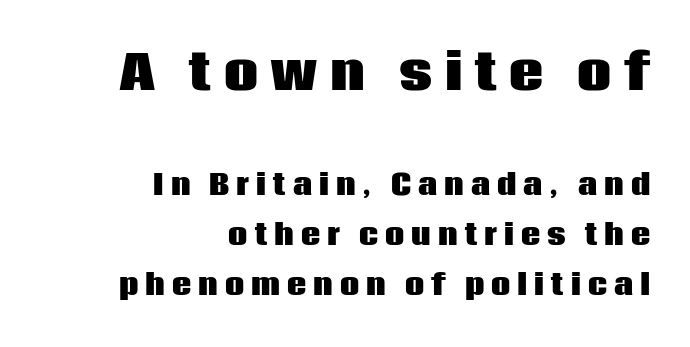
Designer's note — italics off, roman on. Compare the two chunks: the upper has the greater cap height. The strokes are fattened all the way to bold. Substantial extra tracking has been applied to these lines. Proportional: the letters do not fall into vertical columns.
